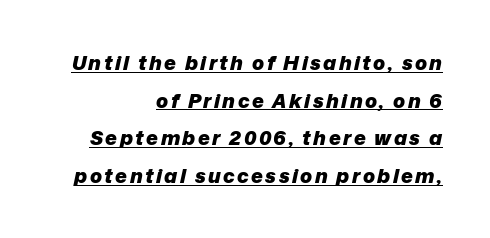
Tall strokes in this sample are angled rather than plumb. In designer terms, the underline attribute is active on this setting. The characters look thick and weighty, a clear bold. Leftover space on each line is placed entirely before the opening word.
